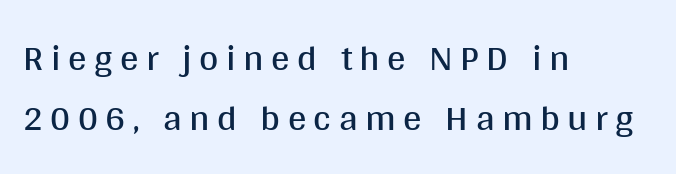
Q: Is the text bold? A: No.
Q: Is the text italic (slanted)? A: No, it is upright.
Q: Is the typeface a serif or a sans-serif typeface? A: Sans-serif.
Q: Is the text underlined? A: No.
Q: How is the paragraph aligned? A: Left-aligned.
Q: Is the spacing between letters normal or unusually wide? A: Unusually wide.
Q: Is the spacing between lines tight, normal or loose? A: Normal.
Q: Width (condensed, normal, or wide)? A: Normal.
Q: Stroke contrast? A: Medium.
Q: x-height? A: Large.
Q: Monospaced? A: No.
